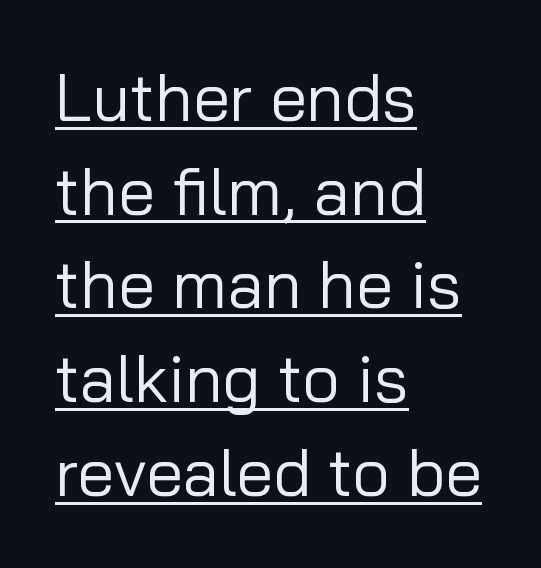
{"serif": "no", "italic": "no", "bold": "no", "weight": "regular", "width": "normal", "stroke_contrast": "low", "x_height": "medium", "monospaced": "no", "underline": "yes", "align": "left", "line_spacing": "normal", "line_spacing_ratio": 1.42, "letter_spacing": "normal", "letter_spacing_em": 0.0, "glyph_px": 66}
